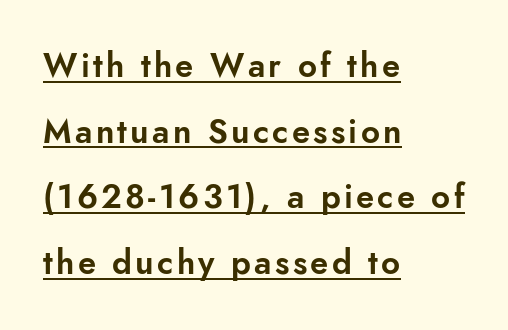
{"serif": "no", "italic": "no", "width": "normal", "stroke_contrast": "low", "x_height": "small", "monospaced": "no", "underline": "yes", "align": "left", "line_spacing": "loose", "line_spacing_ratio": 1.99, "glyph_px": 33}
